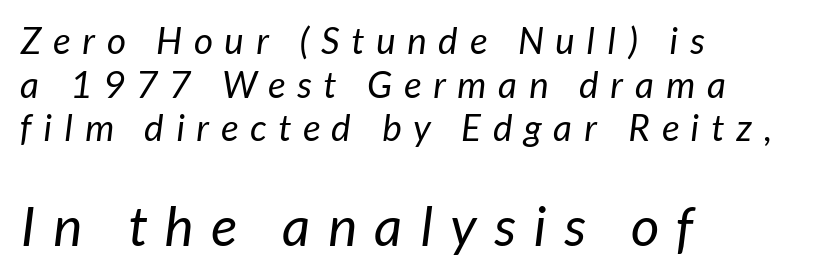
The image shows 55 px regular-weight sans-serif type; set left-aligned, line spacing 1.18x, unusually wide letter spacing (+0.32 em), not underlined; the second (bottom) block is 1.49x larger; low stroke contrast and a medium x-height.
